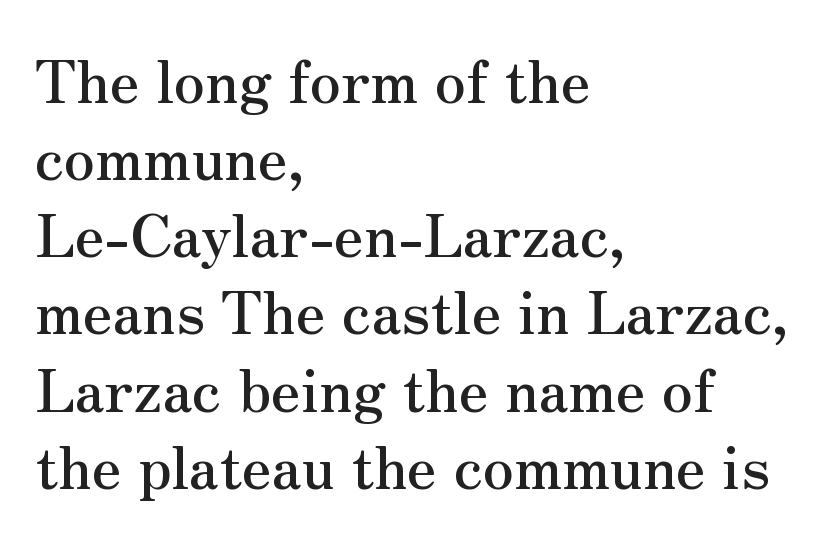
{"serif": "yes", "italic": "no", "width": "normal", "stroke_contrast": "medium", "x_height": "small", "monospaced": "no", "underline": "no", "align": "left", "line_spacing": "normal", "line_spacing_ratio": 1.33, "letter_spacing": "normal", "letter_spacing_em": 0.0, "glyph_px": 58}
